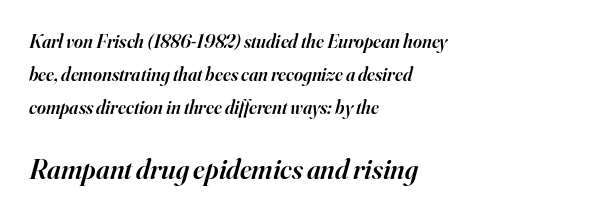
The image shows 28 px semibold serif type, italic (leaning right); set left-aligned, line spacing 1.74x, normal letter spacing, not underlined; the second (bottom) block is 1.47x larger; high stroke contrast and a small x-height.
